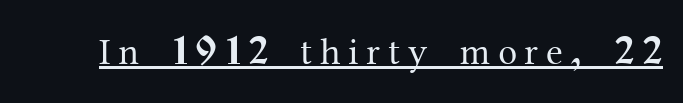
Underlining? Definitely there. Proportional: the letters do not fall into vertical columns. Regarding serifs, this sample has them. Quick note: not italic, upright.
